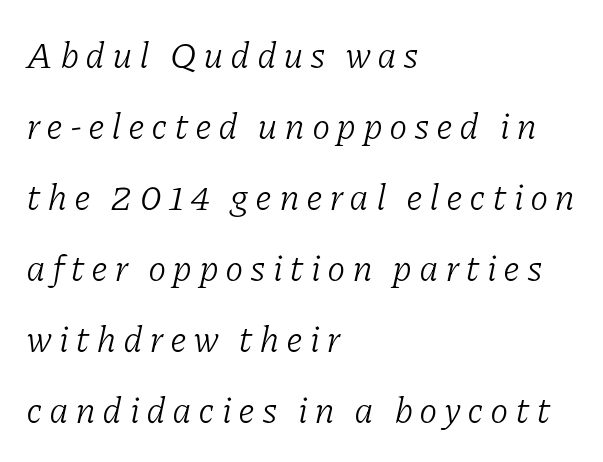
The image shows 37 px light serif type, italic (leaning right); set left-aligned, loose line spacing (1.92x), not underlined; low stroke contrast and a medium x-height.
